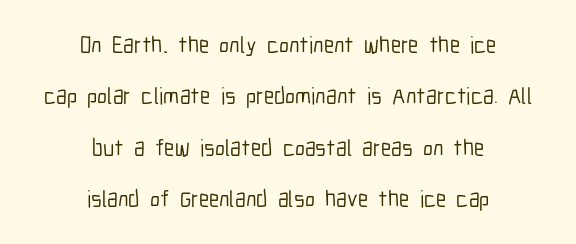
{"italic": "no", "underline": "no", "align": "center", "line_spacing": "loose", "line_spacing_ratio": 2.23, "letter_spacing": "normal", "letter_spacing_em": 0.0, "glyph_px": 23}
